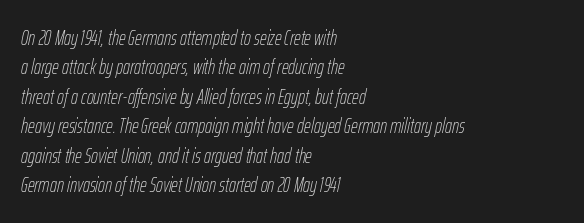
{"italic": "yes", "lean": "right", "slant_degrees": 12, "bold": "no", "underline": "no", "align": "left", "line_spacing": "normal", "line_spacing_ratio": 1.4, "letter_spacing": "normal", "letter_spacing_em": 0.0, "glyph_px": 21}
